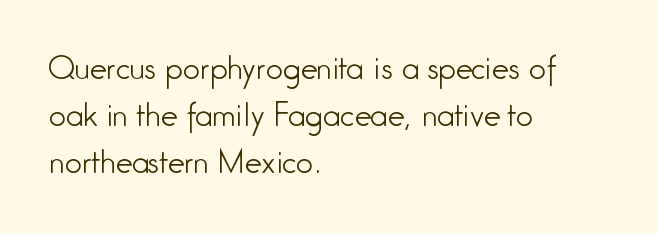
Q: Is the text bold? A: No.
Q: Is the text italic (slanted)? A: No, it is upright.
Q: Is the typeface a serif or a sans-serif typeface? A: Sans-serif.
Q: Is the text underlined? A: No.
Q: How is the paragraph aligned? A: Left-aligned.
Q: Is the spacing between letters normal or unusually wide? A: Normal.
Q: Is the spacing between lines tight, normal or loose? A: Normal.
Q: Width (condensed, normal, or wide)? A: Condensed.
Q: Stroke contrast? A: Low.
Q: x-height? A: Medium.
Q: Monospaced? A: No.
